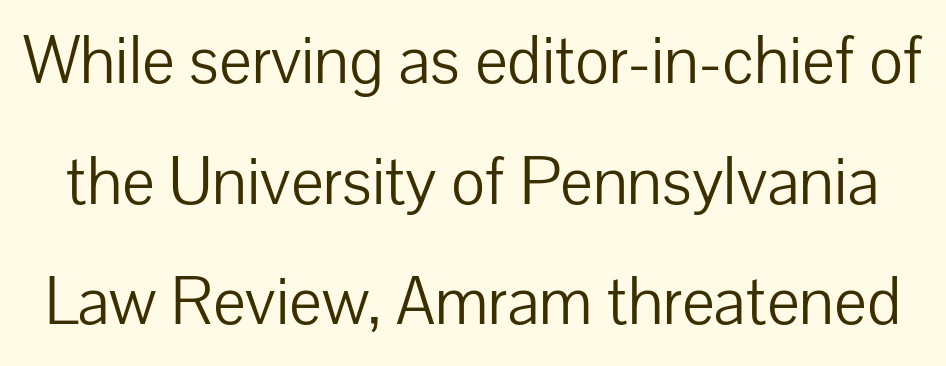
Q: Is the text bold? A: No.
Q: Is the text italic (slanted)? A: No, it is upright.
Q: Is the typeface a serif or a sans-serif typeface? A: Sans-serif.
Q: Is the text underlined? A: No.
Q: Is the spacing between letters normal or unusually wide? A: Normal.
Q: Width (condensed, normal, or wide)? A: Normal.
Q: Stroke contrast? A: Low.
Q: x-height? A: Medium.
Q: Monospaced? A: No.
